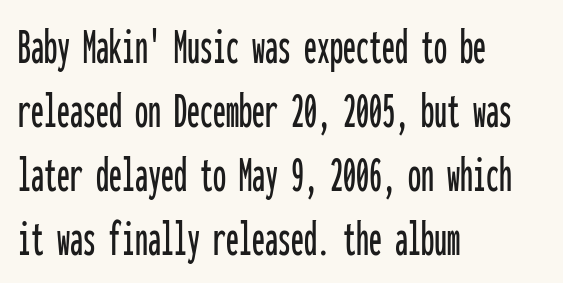
Q: Is the text italic (slanted)? A: No, it is upright.
Q: Is the typeface a serif or a sans-serif typeface? A: Sans-serif.
Q: Is the text underlined? A: No.
Q: How is the paragraph aligned? A: Left-aligned.
Q: Is the spacing between letters normal or unusually wide? A: Normal.
Q: Width (condensed, normal, or wide)? A: Condensed.
Q: Stroke contrast? A: Low.
Q: x-height? A: Medium.
Q: Monospaced? A: Yes.
